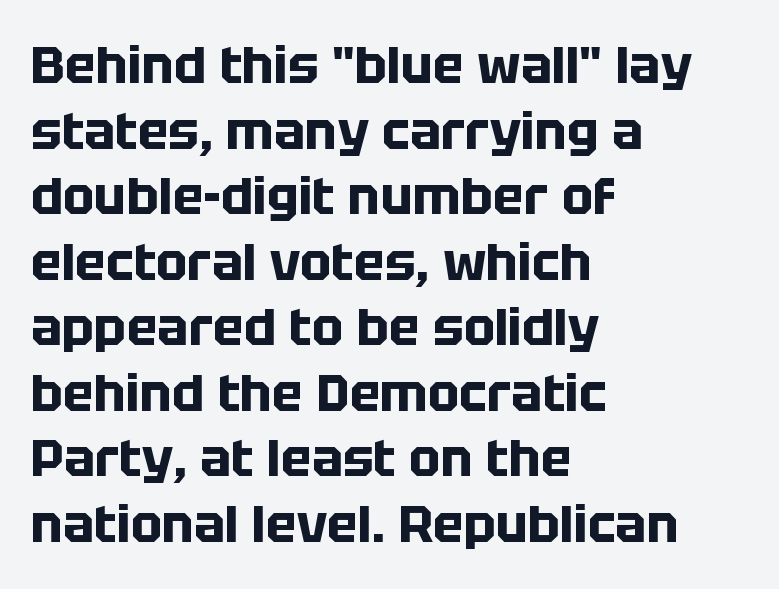
The strip under each line holds only bare page. A typesetter would call this proportional, since set widths differ per character. The letters carry no serifs — their stems end cleanly without finishing strokes. The lines sit at an ordinary, default distance from one another.
